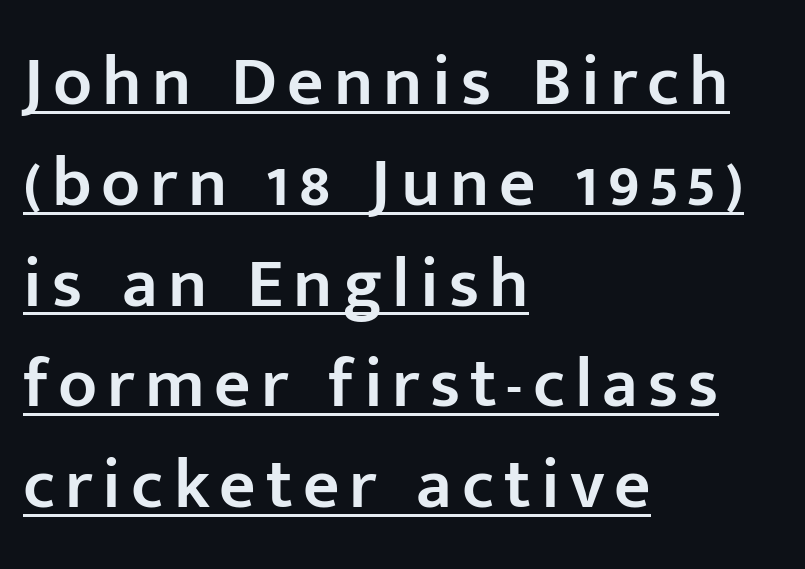
Is this a fixed-width face? No — the glyphs have proportional, varying widths. A continuous stroke trails under the words, as in a hyperlink. Firm but not heavy-handed strokes: this text is semibold. Grotesque or geometric, the face here clearly has no serifs. This sample keeps an unexceptional amount of space between lines. The text block is weighted toward the left margin, trailing off unevenly rightward.
